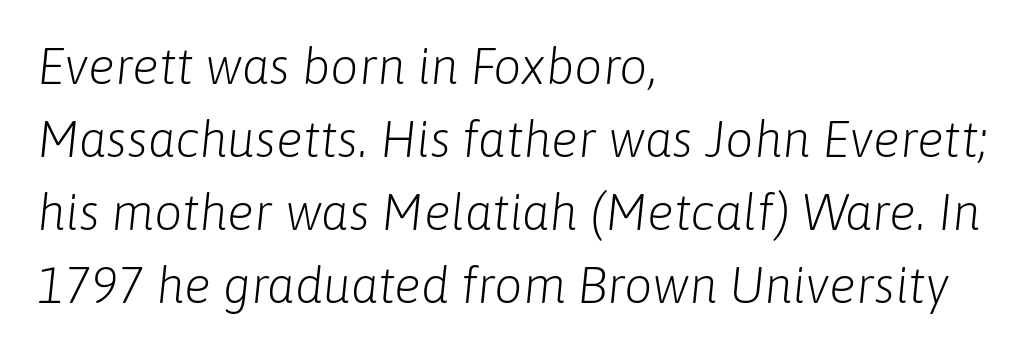
{"italic": "yes", "lean": "right", "slant_degrees": 6, "bold": "no", "weight": "light", "width": "normal", "stroke_contrast": "low", "x_height": "medium", "monospaced": "no", "underline": "no", "align": "left", "line_spacing": "normal", "line_spacing_ratio": 1.46, "letter_spacing": "normal", "letter_spacing_em": 0.0, "glyph_px": 50}
